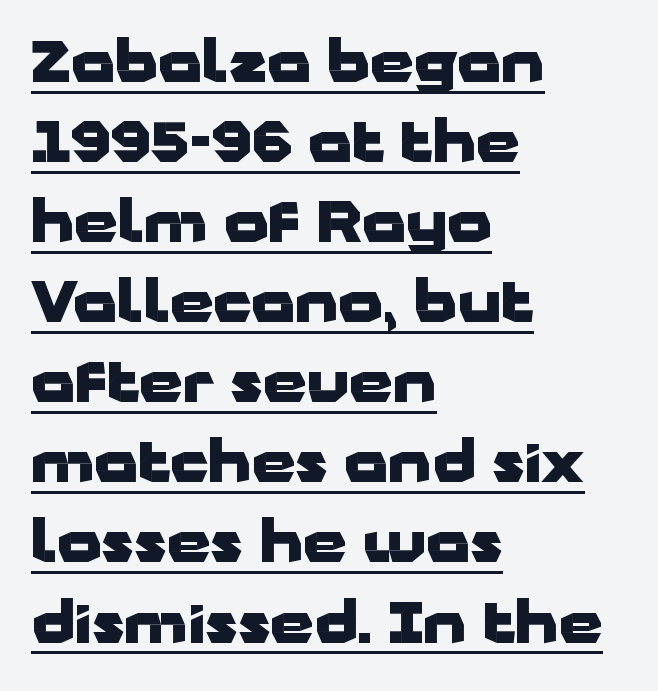
Caption: standard tracking, unaltered. Looks like regular typesetting: each glyph gets only the width it needs. The text was rendered using a sans face with plain stroke endings. Students, this is bold: see how much ink each stroke carries. Notice how the passage keeps a crisp vertical edge on the left only.
